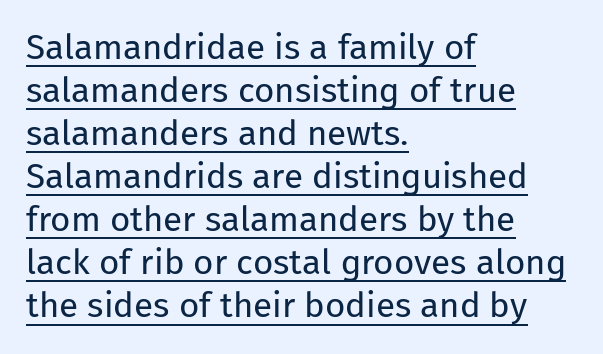
Q: Is the text bold? A: No.
Q: Is the text italic (slanted)? A: No, it is upright.
Q: Is the typeface a serif or a sans-serif typeface? A: Sans-serif.
Q: Is the text underlined? A: Yes.
Q: How is the paragraph aligned? A: Left-aligned.
Q: Is the spacing between letters normal or unusually wide? A: Normal.
Q: Width (condensed, normal, or wide)? A: Normal.
Q: Stroke contrast? A: Low.
Q: x-height? A: Medium.
Q: Monospaced? A: No.
